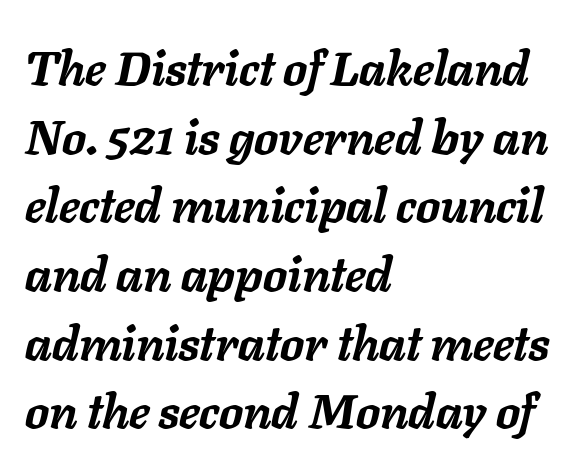
The image shows 48 px semibold type, italic (leaning right); set left-aligned, normal line spacing (1.43x), normal letter spacing, not underlined; low stroke contrast and a medium x-height.
